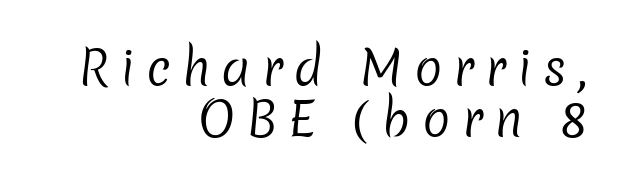
The image shows 47 px regular-weight sans-serif type; set right-aligned, tight line spacing (1.08x), unusually wide letter spacing (+0.23 em), not underlined; low stroke contrast and a medium x-height.
